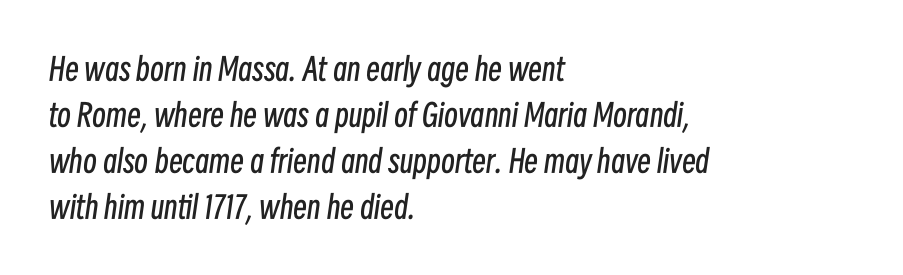
The image shows 31 px regular-weight, condensed type, italic (leaning right); set left-aligned, normal line spacing (1.48x), normal letter spacing, not underlined; low stroke contrast and a medium x-height.
